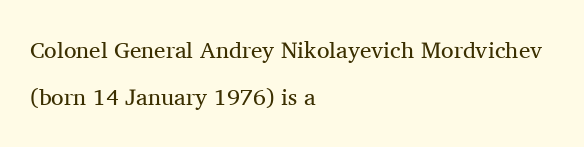
Q: Is the text bold? A: No.
Q: Is the text italic (slanted)? A: No, it is upright.
Q: Is the text underlined? A: No.
Q: How is the paragraph aligned? A: Left-aligned.
Q: Is the spacing between letters normal or unusually wide? A: Normal.
Q: Is the spacing between lines tight, normal or loose? A: Loose.
